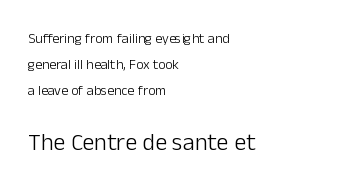
The image shows 24 px text type, upright; set left-aligned, line spacing 1.85x, normal letter spacing, not underlined; the second (bottom) block is 1.71x larger.
